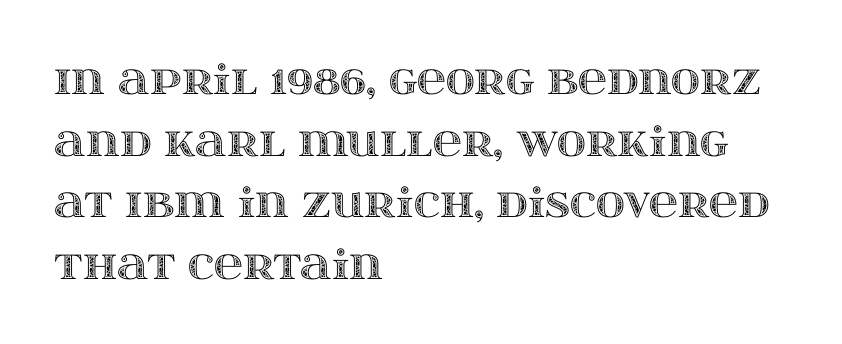
The image shows 40 px wide type, upright; set left-aligned, normal line spacing (1.54x), normal letter spacing, not underlined; a large x-height.
